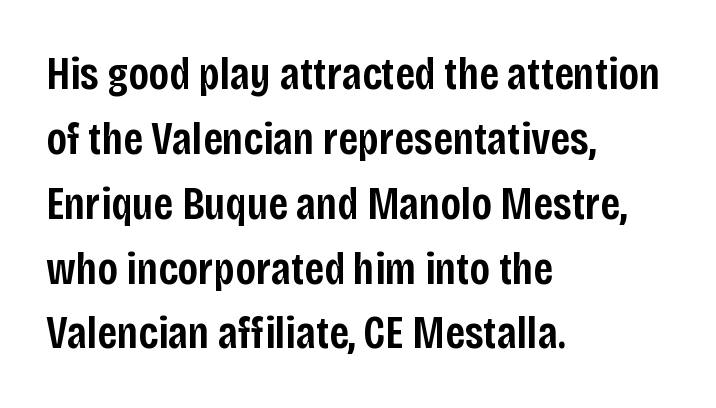
The letters sit at their default tracking, neither squeezed nor spread. Looks like regular typesetting: each glyph gets only the width it needs. The specimen reads as upright at a glance. The area under the type is left untouched.
